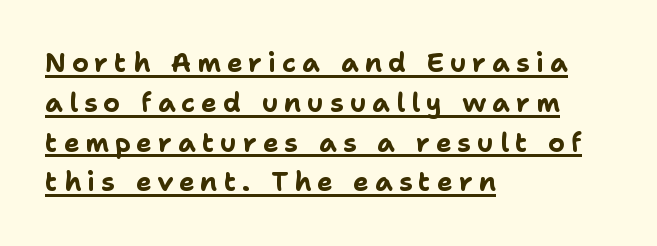
The image shows 26 px bold type, upright; set left-aligned, normal line spacing (1.53x), unusually wide letter spacing (+0.23 em), underlined.
